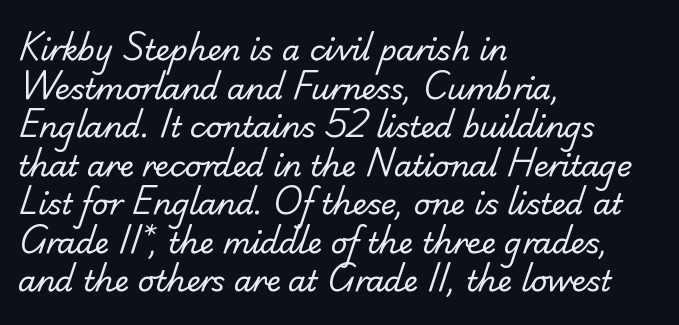
Q: Is the text bold? A: No.
Q: Is the typeface a serif or a sans-serif typeface? A: Sans-serif.
Q: Is the text underlined? A: No.
Q: How is the paragraph aligned? A: Left-aligned.
Q: Is the spacing between letters normal or unusually wide? A: Normal.
Q: Is the spacing between lines tight, normal or loose? A: Normal.
Q: Width (condensed, normal, or wide)? A: Normal.
Q: Stroke contrast? A: Low.
Q: x-height? A: Small.
Q: Monospaced? A: No.
